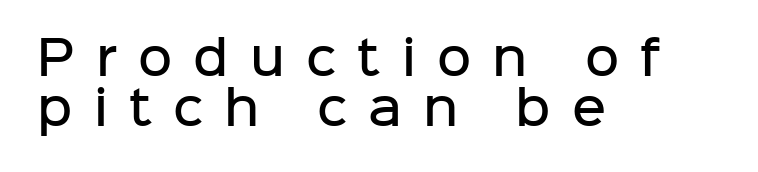
{"serif": "no", "italic": "no", "bold": "semi", "weight": "semibold", "width": "normal", "stroke_contrast": "low", "x_height": "medium", "monospaced": "no", "underline": "no", "align": "left", "line_spacing": "tight", "line_spacing_ratio": 1.06, "letter_spacing": "wide", "letter_spacing_em": 0.45, "glyph_px": 47}
